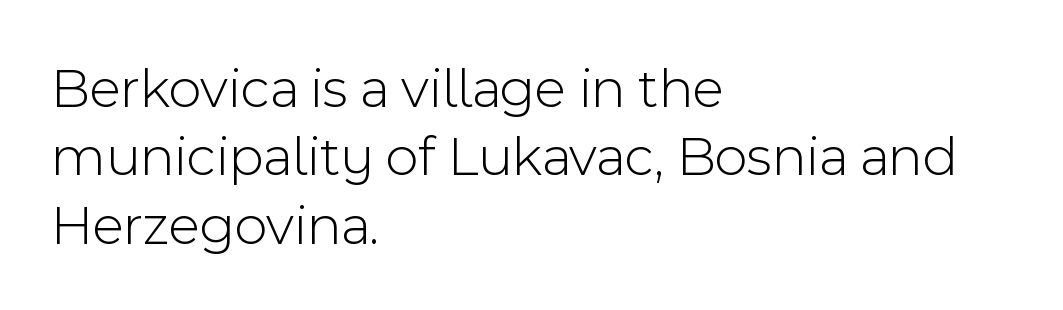
Q: Is the text bold? A: No.
Q: Is the text italic (slanted)? A: No, it is upright.
Q: Is the typeface a serif or a sans-serif typeface? A: Sans-serif.
Q: Is the text underlined? A: No.
Q: How is the paragraph aligned? A: Left-aligned.
Q: Is the spacing between letters normal or unusually wide? A: Normal.
Q: Width (condensed, normal, or wide)? A: Normal.
Q: x-height? A: Medium.
Q: Monospaced? A: No.
